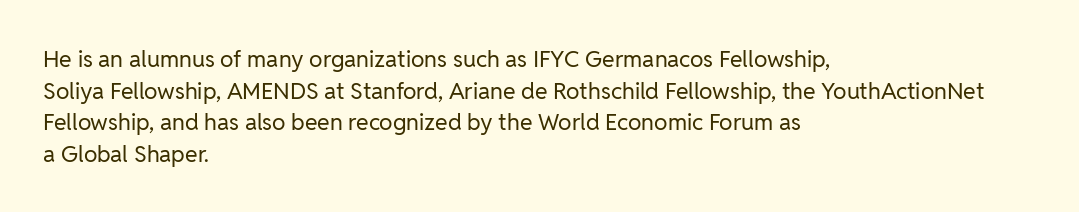
Q: Is the text bold? A: No.
Q: Is the text italic (slanted)? A: No, it is upright.
Q: Is the text underlined? A: No.
Q: How is the paragraph aligned? A: Left-aligned.
Q: Is the spacing between letters normal or unusually wide? A: Normal.
Q: Is the spacing between lines tight, normal or loose? A: Normal.
